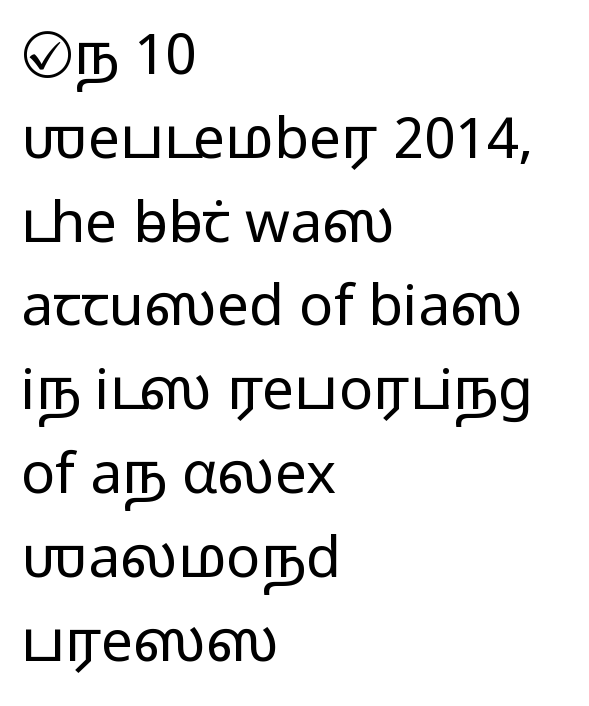
Q: Is the text bold? A: No.
Q: Is the text italic (slanted)? A: No, it is upright.
Q: Is the typeface a serif or a sans-serif typeface? A: Sans-serif.
Q: Is the text underlined? A: No.
Q: How is the paragraph aligned? A: Left-aligned.
Q: Is the spacing between letters normal or unusually wide? A: Normal.
Q: Is the spacing between lines tight, normal or loose? A: Normal.
Q: Width (condensed, normal, or wide)? A: Wide.
Q: Stroke contrast? A: Low.
Q: x-height? A: Medium.
Q: Monospaced? A: No.
